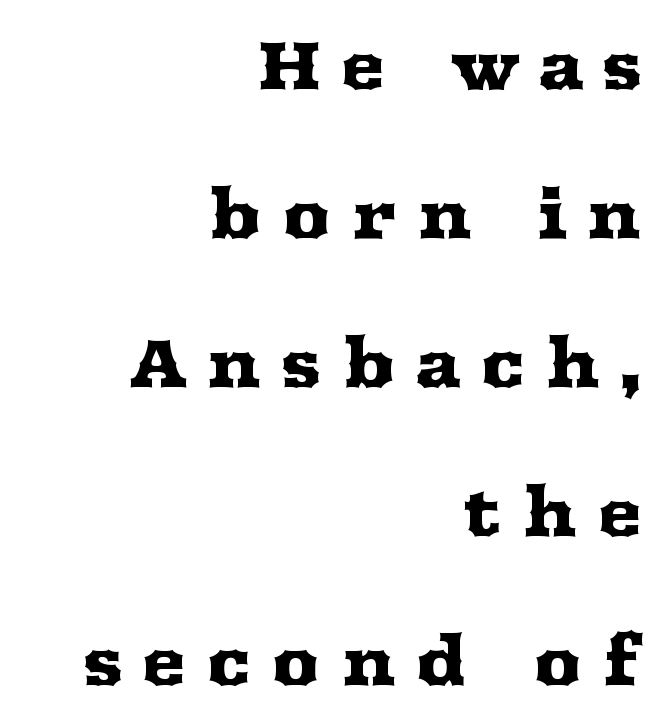
The image shows 68 px wide serif type, upright; set right-aligned, loose line spacing (2.19x), unusually wide letter spacing (+0.28 em), not underlined; medium stroke contrast and a medium x-height.
